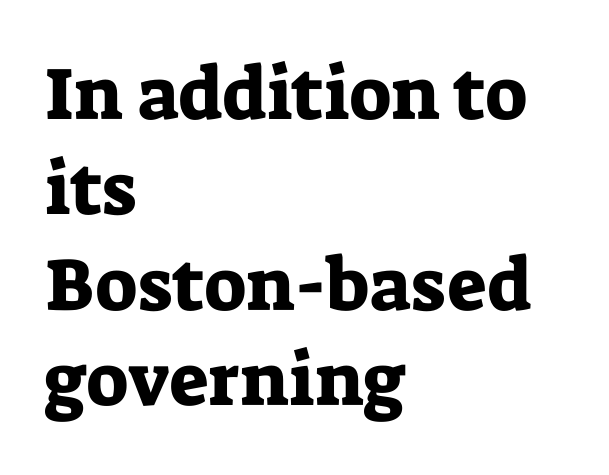
Q: Is the text italic (slanted)? A: No, it is upright.
Q: Is the typeface a serif or a sans-serif typeface? A: Serif.
Q: Is the text underlined? A: No.
Q: How is the paragraph aligned? A: Left-aligned.
Q: Is the spacing between letters normal or unusually wide? A: Normal.
Q: Is the spacing between lines tight, normal or loose? A: Normal.
Q: Width (condensed, normal, or wide)? A: Normal.
Q: Stroke contrast? A: Low.
Q: x-height? A: Medium.
Q: Monospaced? A: No.
